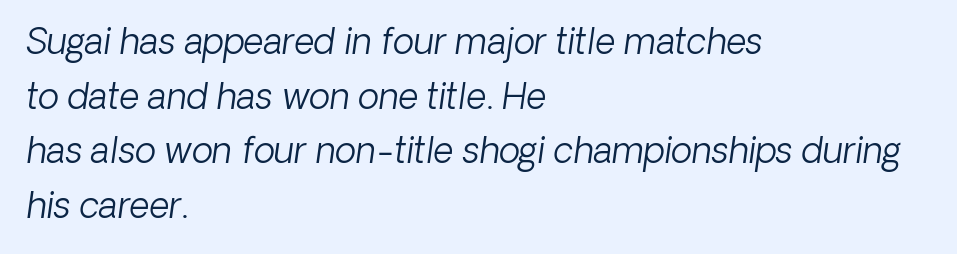
The image shows 35 px light sans-serif type; set left-aligned, normal line spacing (1.56x), normal letter spacing, not underlined; low stroke contrast and a medium x-height.
